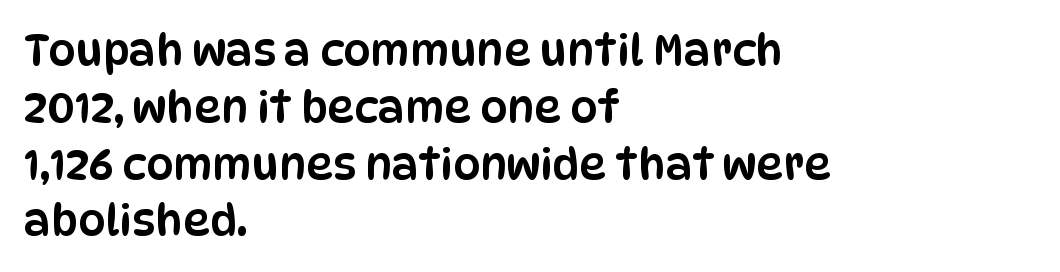
If you measured baseline to baseline, you'd find a middling distance. Characters remain perfectly vertical along every line. The paragraph has a hard left edge and a soft right edge. The specimen omits any rule beneath the text block's lines.
